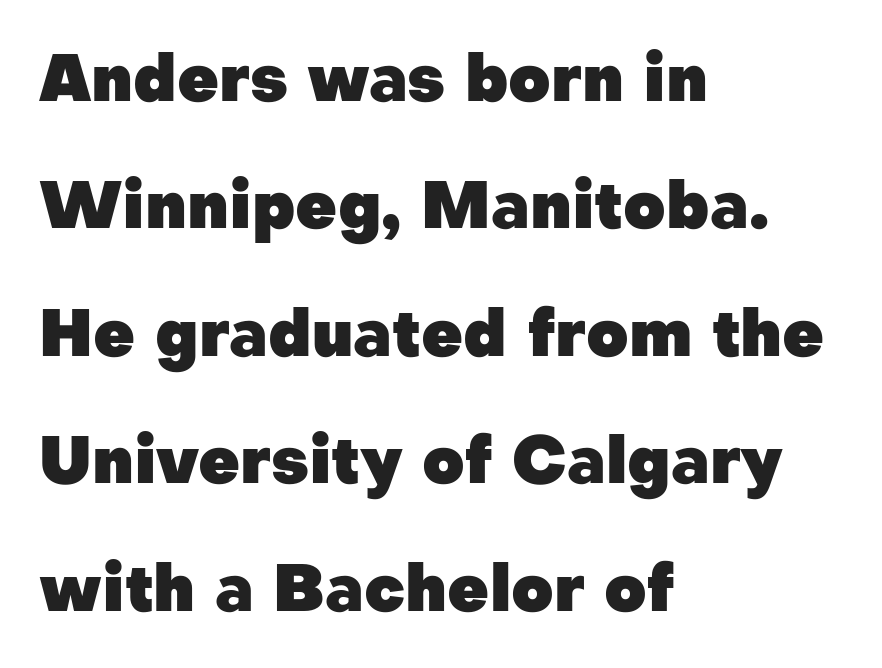
Q: Is the text bold? A: Yes.
Q: Is the text italic (slanted)? A: No, it is upright.
Q: Is the typeface a serif or a sans-serif typeface? A: Sans-serif.
Q: Is the text underlined? A: No.
Q: How is the paragraph aligned? A: Left-aligned.
Q: Is the spacing between letters normal or unusually wide? A: Normal.
Q: Is the spacing between lines tight, normal or loose? A: Loose.
Q: Width (condensed, normal, or wide)? A: Normal.
Q: Stroke contrast? A: Low.
Q: x-height? A: Medium.
Q: Monospaced? A: No.
